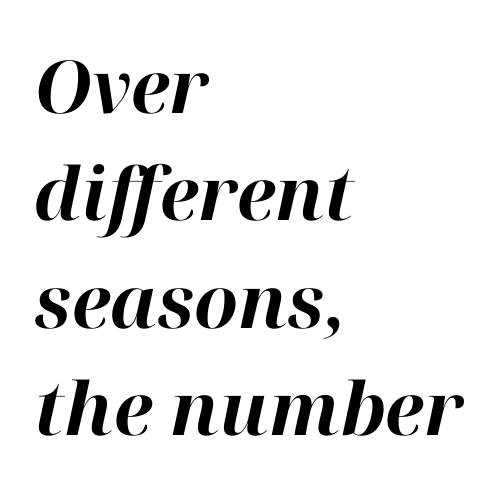
{"italic": "yes", "lean": "right", "slant_degrees": 12, "bold": "yes", "weight": "bold", "width": "normal", "stroke_contrast": "high", "x_height": "medium", "monospaced": "no", "underline": "no", "align": "left", "line_spacing": "normal", "line_spacing_ratio": 1.47, "letter_spacing": "normal", "letter_spacing_em": 0.0, "glyph_px": 73}
